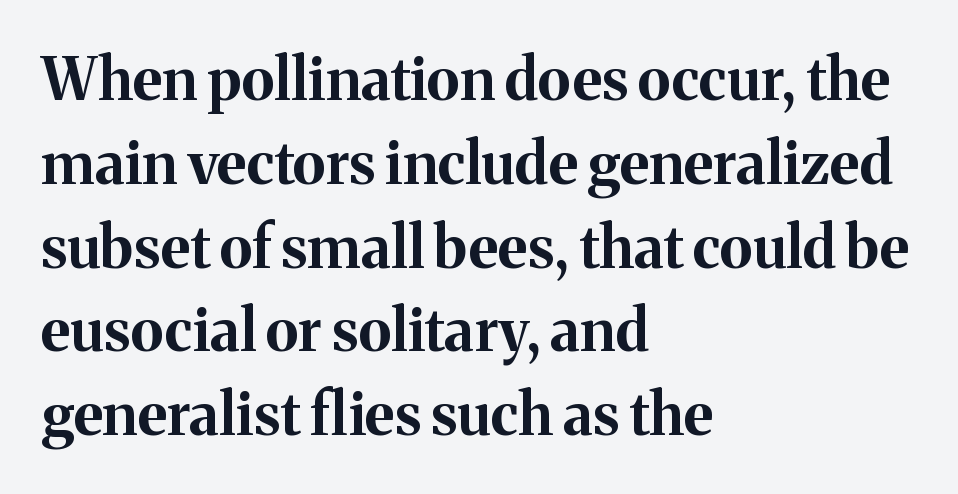
The image shows 59 px bold serif type, upright; set left-aligned, normal line spacing (1.42x), normal letter spacing, not underlined; medium stroke contrast and a medium x-height.
